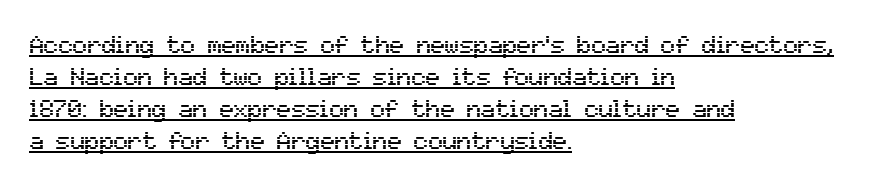
{"italic": "no", "underline": "yes", "align": "left", "line_spacing": "normal", "line_spacing_ratio": 1.34, "letter_spacing": "normal", "letter_spacing_em": 0.0, "glyph_px": 24}
